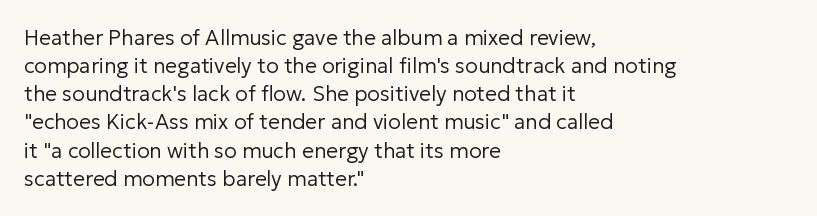
{"italic": "no", "bold": "no", "underline": "no", "align": "left", "line_spacing": "normal", "line_spacing_ratio": 1.34, "letter_spacing": "normal", "letter_spacing_em": 0.0, "glyph_px": 21}
